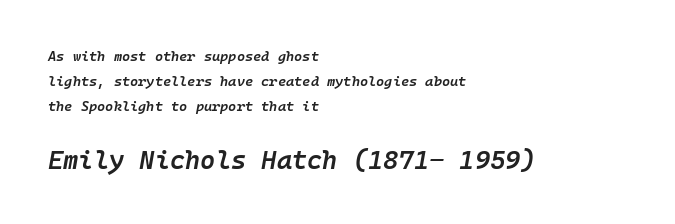
Every row of glyphs begins at an identical x-position on the left. Beneath every word, the page is bare. Every character sits at an angle, as italics do. The lower block of text is set noticeably larger than the block above it. What weight is shown? A semibold, between regular and bold. Between one letter and the next there's only the usual sliver of space.
